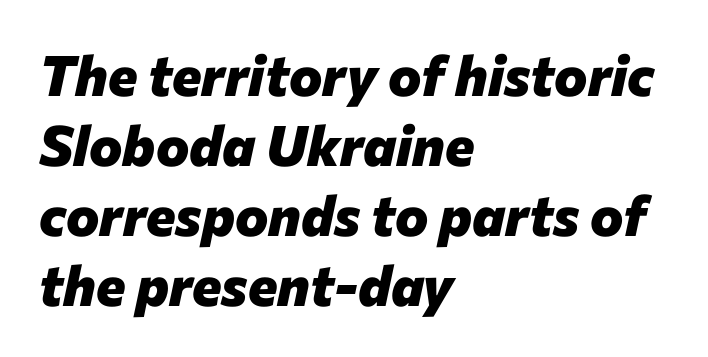
The image shows 56 px heavy type, italic (leaning right); set left-aligned, normal line spacing (1.25x), normal letter spacing, not underlined; low stroke contrast and a medium x-height.
